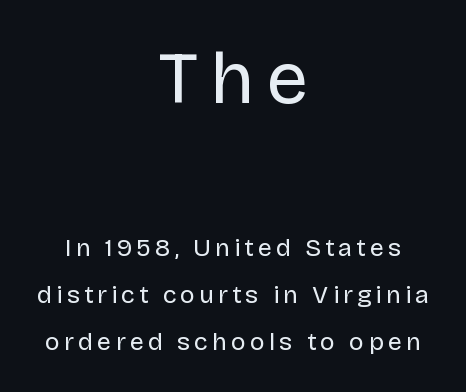
Q: Is the text bold? A: No.
Q: Is the text italic (slanted)? A: No, it is upright.
Q: Is the typeface a serif or a sans-serif typeface? A: Sans-serif.
Q: Is the text underlined? A: No.
Q: How is the paragraph aligned? A: Centered.
Q: Which block of text is set in a larger size, the first (top) or the second (bottom)? A: The first (top) one.
Q: Width (condensed, normal, or wide)? A: Normal.
Q: Stroke contrast? A: Low.
Q: x-height? A: Large.
Q: Monospaced? A: No.
